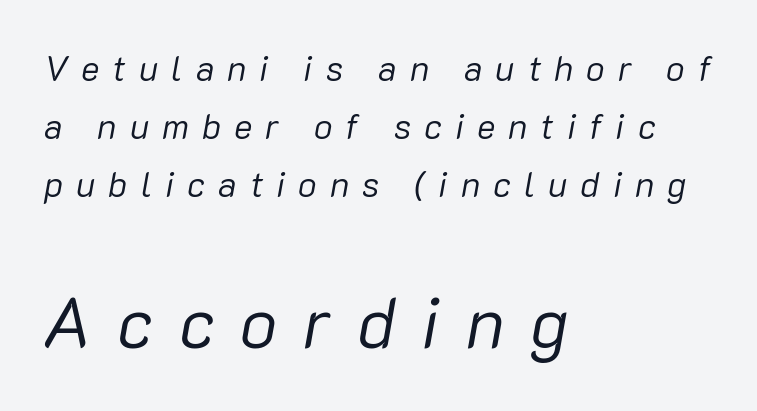
Q: Is the text bold? A: No.
Q: Is the text italic (slanted)? A: Yes, it leans right by about 10 degrees.
Q: Is the text underlined? A: No.
Q: How is the paragraph aligned? A: Left-aligned.
Q: Is the spacing between letters normal or unusually wide? A: Unusually wide.
Q: Is the spacing between lines tight, normal or loose? A: Normal.
Q: Which block of text is set in a larger size, the first (top) or the second (bottom)? A: The second (bottom) one.
Q: Width (condensed, normal, or wide)? A: Normal.
Q: Stroke contrast? A: Low.
Q: x-height? A: Medium.
Q: Monospaced? A: No.
